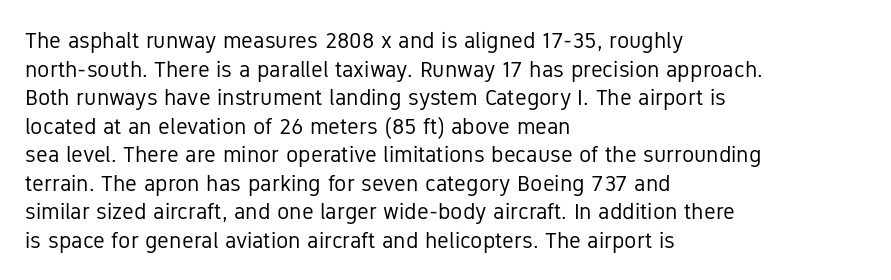
The image shows 23 px text type, upright; set left-aligned, line spacing 1.24x, normal letter spacing, not underlined.
